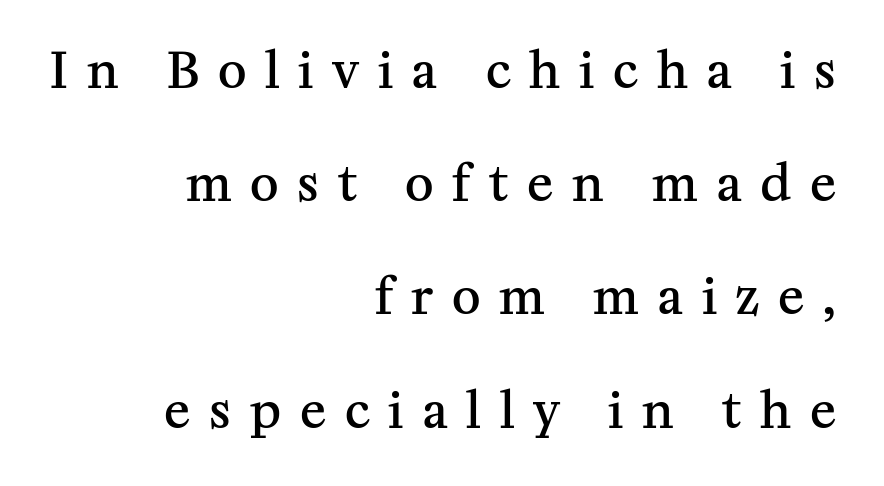
Rendered with straight, roman letterforms. Typesetter's note: demi weight, one step under bold. Check the space under the baseline: it is left empty. Reading down the column, the eye jumps a long way to each next line. Check where the strokes stop: tiny serifs finish them off.
